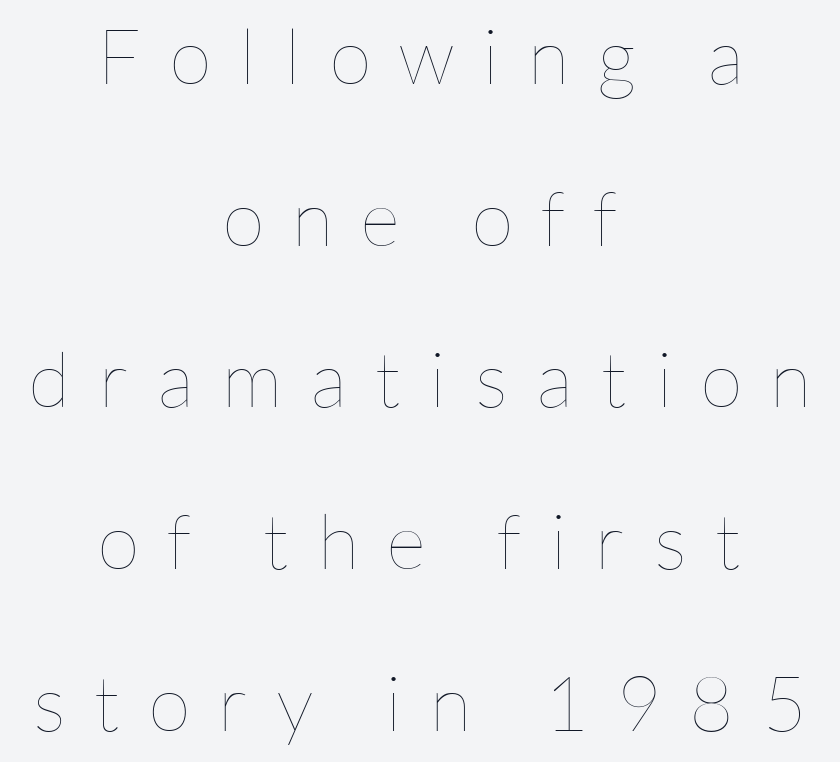
Q: Is the text bold? A: No.
Q: Is the text italic (slanted)? A: No, it is upright.
Q: Is the text underlined? A: No.
Q: How is the paragraph aligned? A: Centered.
Q: Is the spacing between letters normal or unusually wide? A: Unusually wide.
Q: Is the spacing between lines tight, normal or loose? A: Loose.
Q: Width (condensed, normal, or wide)? A: Normal.
Q: Stroke contrast? A: Low.
Q: x-height? A: Medium.
Q: Monospaced? A: No.
